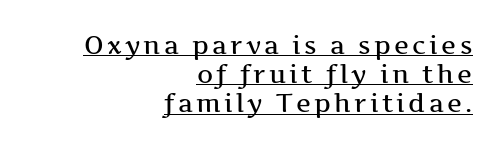
The image shows 25 px text type, upright; set right-aligned, line spacing 1.17x, underlined.
